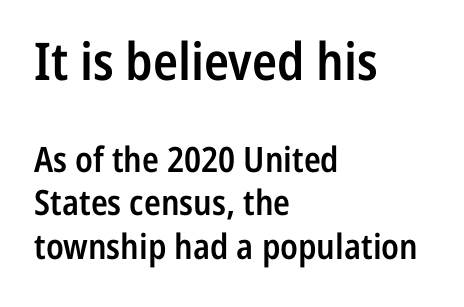
Q: Is the text bold? A: Semi-bold.
Q: Is the text italic (slanted)? A: No, it is upright.
Q: Is the typeface a serif or a sans-serif typeface? A: Sans-serif.
Q: Is the text underlined? A: No.
Q: How is the paragraph aligned? A: Left-aligned.
Q: Is the spacing between letters normal or unusually wide? A: Normal.
Q: Is the spacing between lines tight, normal or loose? A: Normal.
Q: Which block of text is set in a larger size, the first (top) or the second (bottom)? A: The first (top) one.
Q: Width (condensed, normal, or wide)? A: Condensed.
Q: Stroke contrast? A: Low.
Q: x-height? A: Medium.
Q: Monospaced? A: No.
